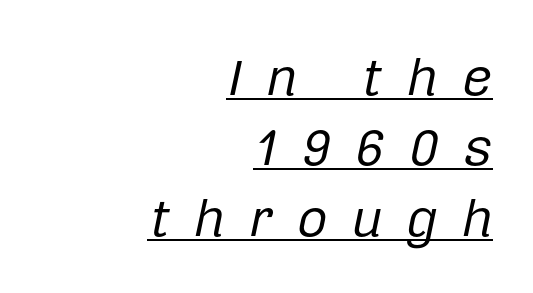
The image shows 53 px regular-weight type, italic (leaning right); set right-aligned, normal line spacing (1.33x), unusually wide letter spacing (+0.45 em), underlined; low stroke contrast and a medium x-height.
